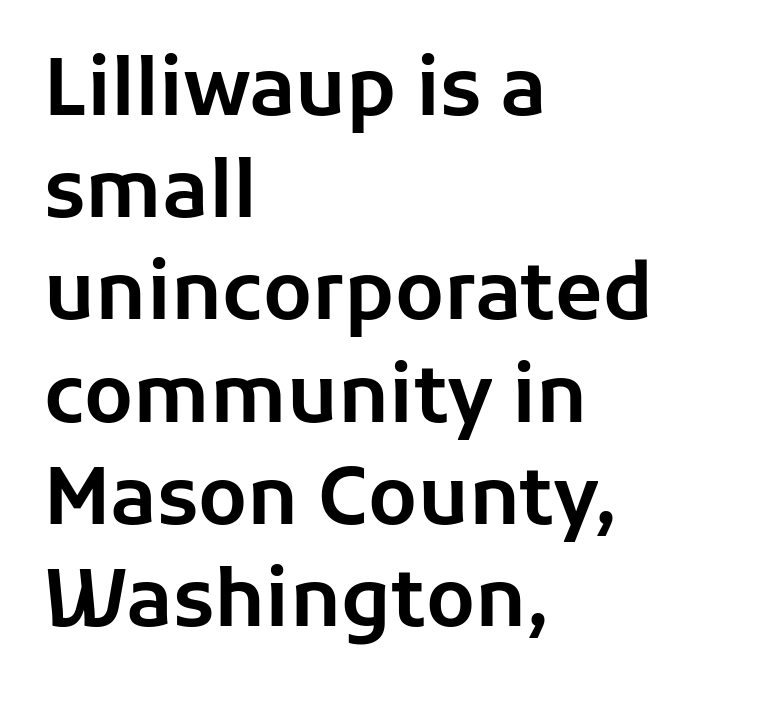
To sum up the face: it is a sans, with no serifs. Upright lettering throughout. Proportional: the letters do not fall into vertical columns. Students, note that the glyphs here touch the page at normal intervals.
